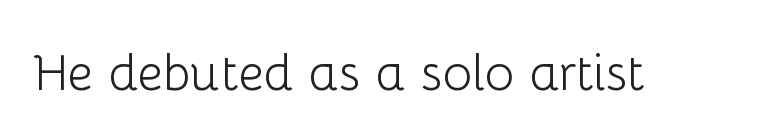
Q: Is the text bold? A: No.
Q: Is the text italic (slanted)? A: No, it is upright.
Q: Is the typeface a serif or a sans-serif typeface? A: Sans-serif.
Q: Is the text underlined? A: No.
Q: Is the spacing between letters normal or unusually wide? A: Normal.
Q: Width (condensed, normal, or wide)? A: Normal.
Q: Stroke contrast? A: Low.
Q: x-height? A: Medium.
Q: Monospaced? A: No.
